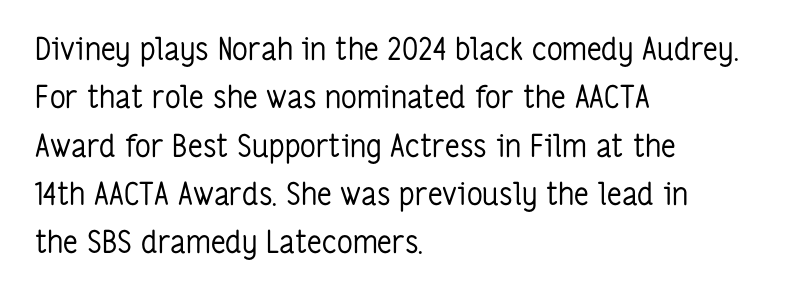
The passage shown is not underscored anywhere. Between one letter and the next there's only the usual sliver of space. Do the characters align in a grid? No, the font is proportional. This is the regular roman posture of the typeface. The letterforms sit at book weight or below. Where is the straight margin? On the left.
